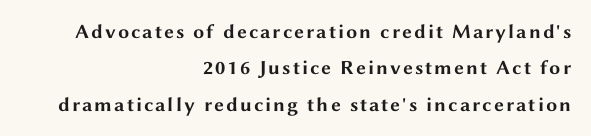
Q: Is the text bold? A: Yes.
Q: Is the text italic (slanted)? A: No, it is upright.
Q: Is the text underlined? A: No.
Q: How is the paragraph aligned? A: Right-aligned.
